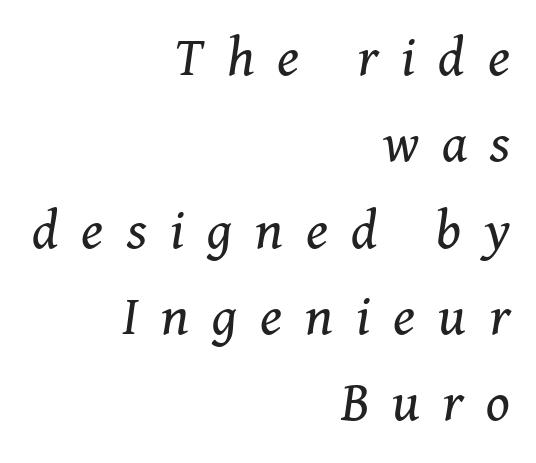
The image shows 55 px regular-weight serif type, italic (leaning right); set right-aligned, normal line spacing (1.57x), unusually wide letter spacing (+0.42 em), not underlined; medium stroke contrast and a medium x-height.
